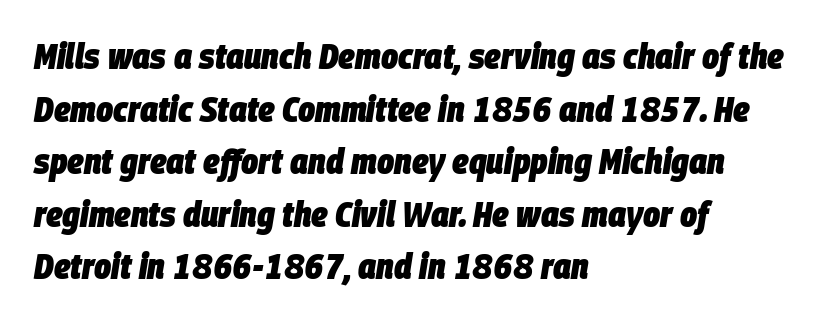
{"italic": "yes", "lean": "right", "slant_degrees": 9, "bold": "yes", "weight": "heavy", "width": "condensed", "stroke_contrast": "low", "x_height": "large", "monospaced": "no", "underline": "no", "align": "left", "line_spacing": "normal", "line_spacing_ratio": 1.46, "letter_spacing": "normal", "letter_spacing_em": 0.0, "glyph_px": 36}
